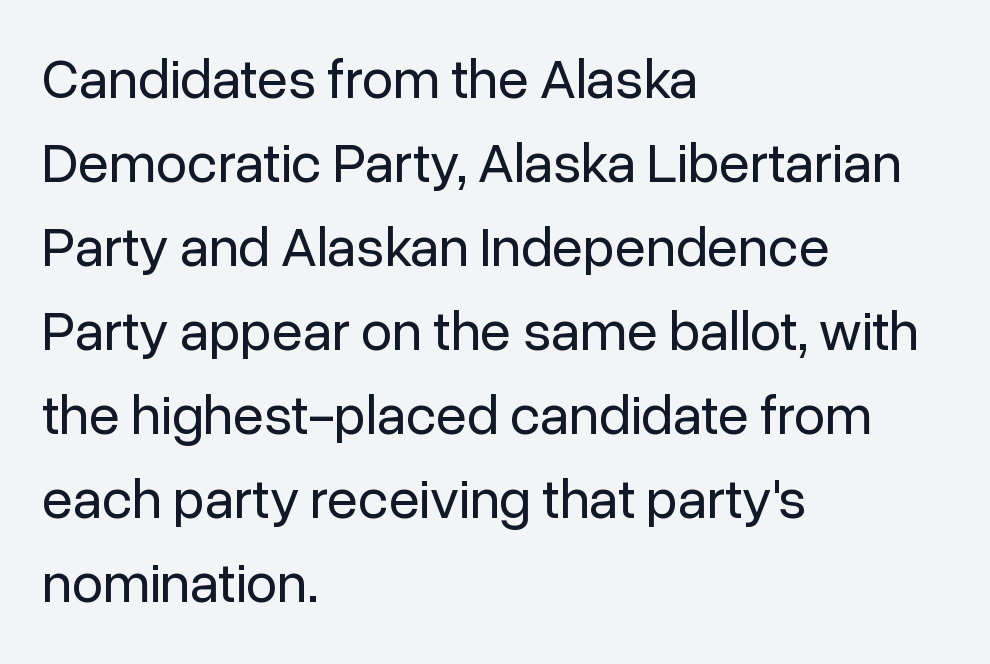
Q: Is the text bold? A: No.
Q: Is the text italic (slanted)? A: No, it is upright.
Q: Is the typeface a serif or a sans-serif typeface? A: Sans-serif.
Q: Is the text underlined? A: No.
Q: How is the paragraph aligned? A: Left-aligned.
Q: Is the spacing between letters normal or unusually wide? A: Normal.
Q: Is the spacing between lines tight, normal or loose? A: Normal.
Q: Width (condensed, normal, or wide)? A: Normal.
Q: Stroke contrast? A: Low.
Q: x-height? A: Medium.
Q: Monospaced? A: No.
